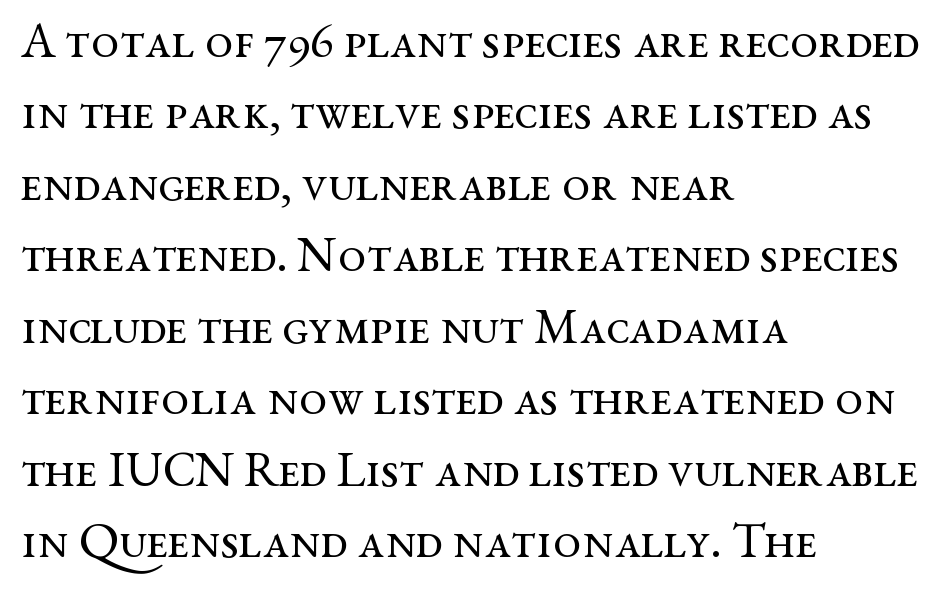
Q: Is the text bold? A: No.
Q: Is the text italic (slanted)? A: No, it is upright.
Q: Is the typeface a serif or a sans-serif typeface? A: Serif.
Q: Is the text underlined? A: No.
Q: How is the paragraph aligned? A: Left-aligned.
Q: Is the spacing between letters normal or unusually wide? A: Normal.
Q: Is the spacing between lines tight, normal or loose? A: Normal.
Q: Width (condensed, normal, or wide)? A: Wide.
Q: Stroke contrast? A: Medium.
Q: x-height? A: Medium.
Q: Monospaced? A: No.
